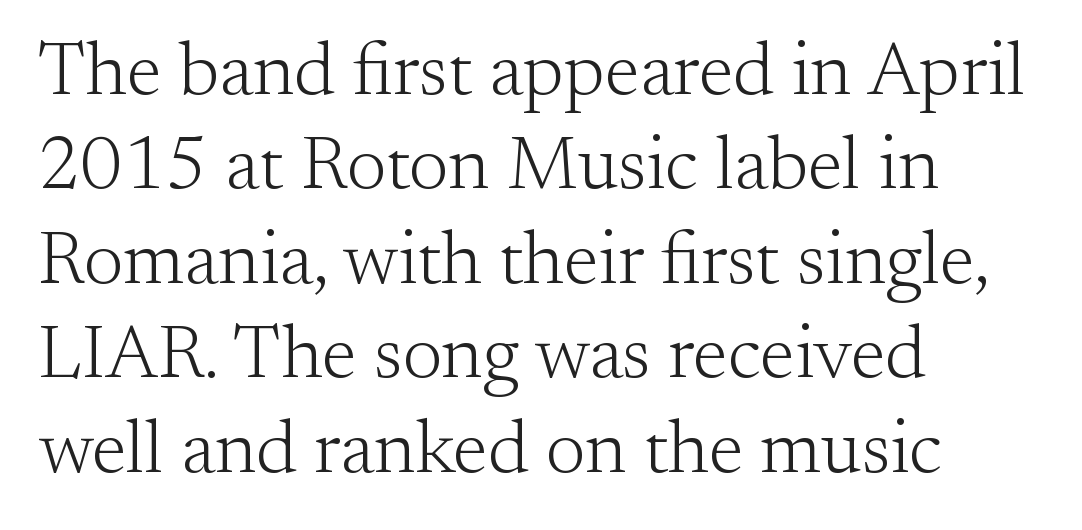
Q: Is the text bold? A: No.
Q: Is the text italic (slanted)? A: No, it is upright.
Q: Is the typeface a serif or a sans-serif typeface? A: Serif.
Q: Is the text underlined? A: No.
Q: How is the paragraph aligned? A: Left-aligned.
Q: Is the spacing between letters normal or unusually wide? A: Normal.
Q: Is the spacing between lines tight, normal or loose? A: Normal.
Q: Width (condensed, normal, or wide)? A: Normal.
Q: Stroke contrast? A: Medium.
Q: x-height? A: Small.
Q: Monospaced? A: No.
